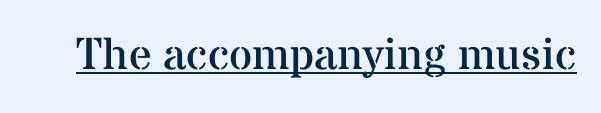
Q: Is the text bold? A: No.
Q: Is the text italic (slanted)? A: No, it is upright.
Q: Is the typeface a serif or a sans-serif typeface? A: Serif.
Q: Is the text underlined? A: Yes.
Q: Is the spacing between letters normal or unusually wide? A: Normal.
Q: Width (condensed, normal, or wide)? A: Normal.
Q: Stroke contrast? A: Medium.
Q: x-height? A: Medium.
Q: Monospaced? A: No.
